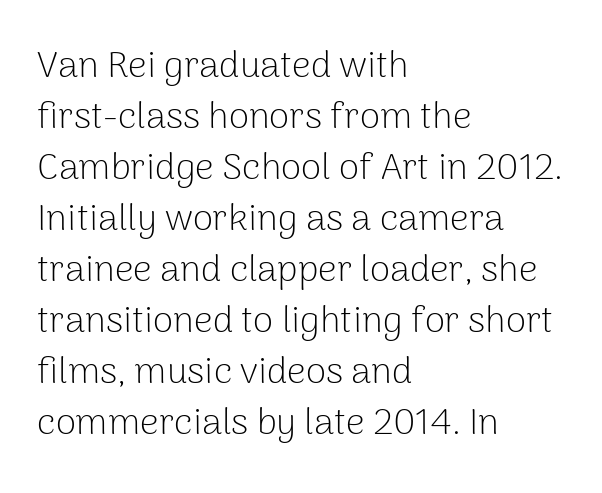
{"serif": "no", "italic": "no", "bold": "no", "weight": "light", "width": "normal", "stroke_contrast": "low", "x_height": "medium", "monospaced": "no", "underline": "no", "align": "left", "line_spacing": "normal", "line_spacing_ratio": 1.38, "letter_spacing": "normal", "letter_spacing_em": 0.0, "glyph_px": 37}
